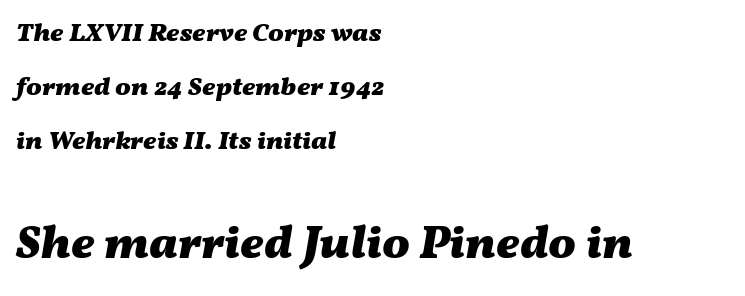
Descender tails drop into unmarked territory. Nothing unusual about the tracking: characters are spaced as the font intends. Which of the two is more prominent by size? The second, at the bottom. Reading down the block, your eye returns to a fixed left position each line. The axis of the letterforms is tilted away from vertical. The passage shown is emphatically bold.
